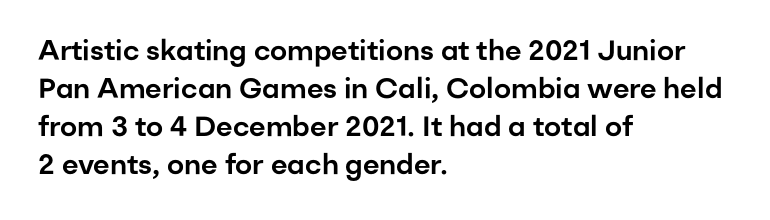
The image shows 28 px sans-serif type, upright; set left-aligned, normal line spacing (1.36x), normal letter spacing, not underlined; low stroke contrast and a medium x-height.
